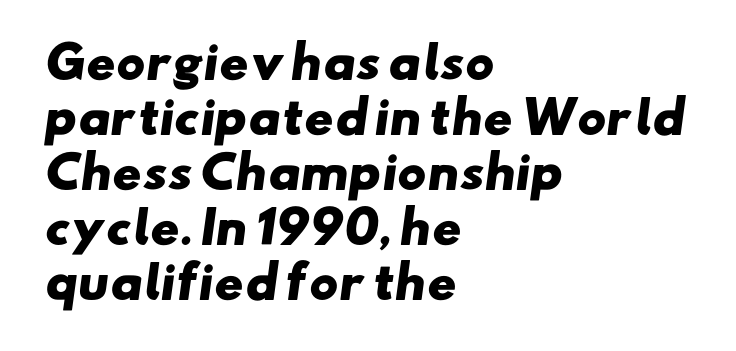
The image shows 44 px heavy, wide sans-serif type; set left-aligned, normal line spacing (1.25x), normal letter spacing, not underlined; low stroke contrast and a small x-height.
